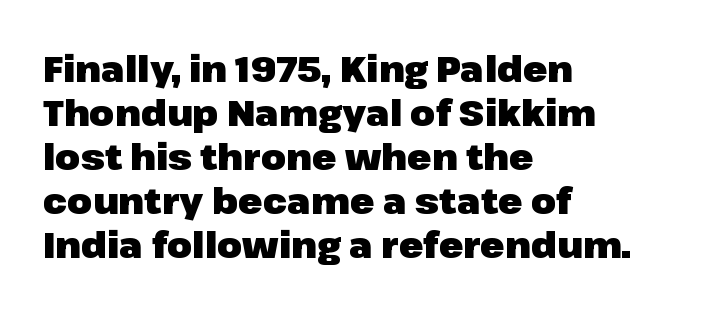
Q: Is the text bold? A: Yes.
Q: Is the text italic (slanted)? A: No, it is upright.
Q: Is the typeface a serif or a sans-serif typeface? A: Sans-serif.
Q: Is the text underlined? A: No.
Q: How is the paragraph aligned? A: Left-aligned.
Q: Is the spacing between letters normal or unusually wide? A: Normal.
Q: Width (condensed, normal, or wide)? A: Normal.
Q: Stroke contrast? A: Low.
Q: x-height? A: Medium.
Q: Monospaced? A: No.
